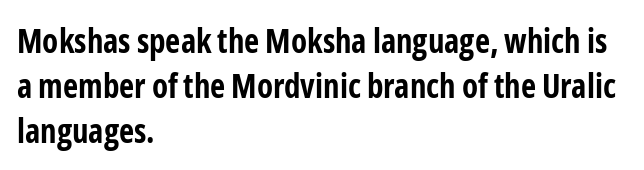
The image shows 33 px bold, condensed sans-serif type, upright; set left-aligned, normal line spacing (1.36x), normal letter spacing, not underlined; low stroke contrast and a medium x-height.
